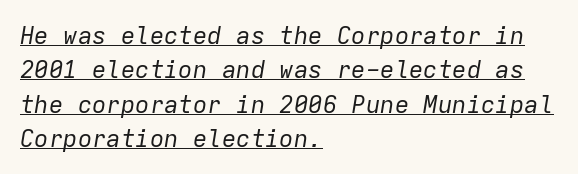
No heavy texture on the line: the type isn't bold. It's the slanting kind of type. The type is set solid horizontally, with unmodified tracking. The paragraph shown leans on its left margin. The rows are spaced the way most documents space them. The sample's only ornament is a line tracing under the words.
